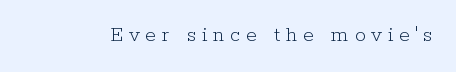
Q: Is the text bold? A: No.
Q: Is the text italic (slanted)? A: No, it is upright.
Q: Is the text underlined? A: No.
Q: Is the spacing between letters normal or unusually wide? A: Unusually wide.
